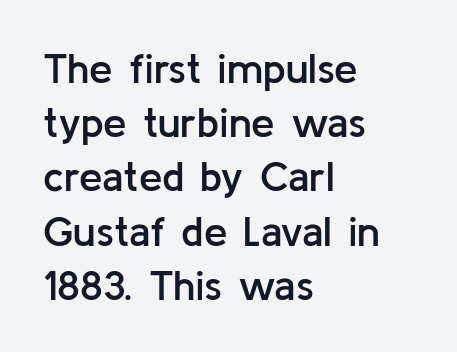
The image shows 42 px semibold sans-serif type, upright; set left-aligned, normal line spacing (1.29x), normal letter spacing, not underlined; low stroke contrast and a medium x-height.
